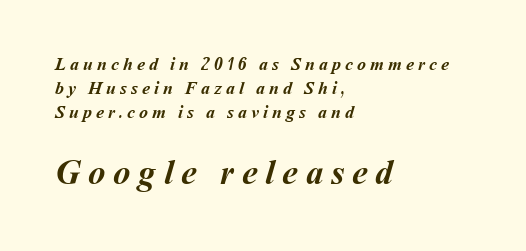
The glyphs are unaccompanied by any horizontal stroke below them. Think of a printed novel: that variable character pitch is what you see here. A dark, heavy texture on the line: the type is bold. Between one letter and the next there's a generous, obvious gap.
